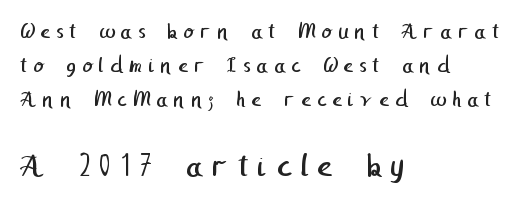
The image shows 35 px regular-weight sans-serif type; set left-aligned, normal line spacing (1.47x), unusually wide letter spacing (+0.26 em), not underlined; the second (bottom) block is 1.52x larger; low stroke contrast and a medium x-height.
